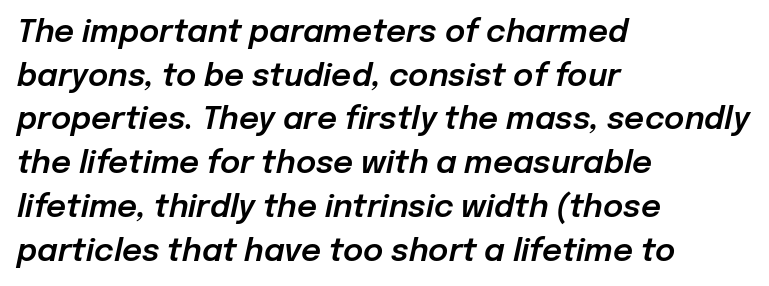
Is this a fixed-width face? No — the glyphs have proportional, varying widths. An italicized treatment has been applied to the whole sample. Only glyphs here, with clear space below each row. Regular leading.
